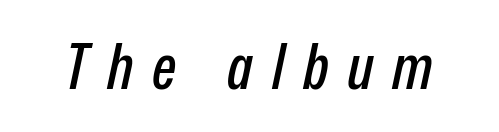
{"italic": "yes", "lean": "right", "slant_degrees": 12, "width": "condensed", "stroke_contrast": "low", "x_height": "medium", "monospaced": "no", "underline": "no", "letter_spacing": "wide", "letter_spacing_em": 0.3, "glyph_px": 64}
